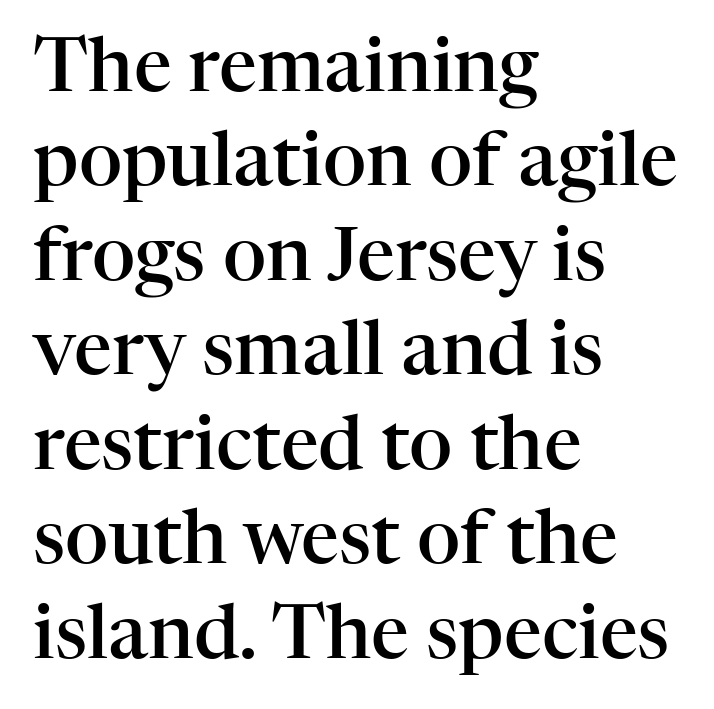
{"serif": "yes", "italic": "no", "bold": "semi", "weight": "semibold", "width": "normal", "stroke_contrast": "high", "x_height": "medium", "monospaced": "no", "underline": "no", "align": "left", "line_spacing": "normal", "line_spacing_ratio": 1.26, "letter_spacing": "normal", "letter_spacing_em": 0.0, "glyph_px": 75}
